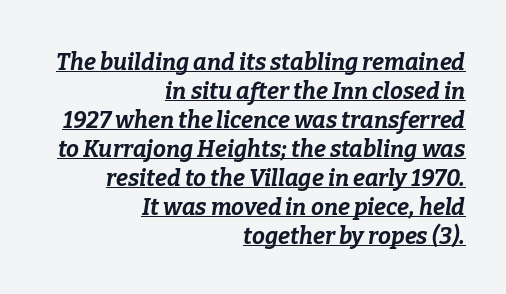
Q: Is the text bold? A: Yes.
Q: Is the text italic (slanted)? A: Yes, it leans right by about 9 degrees.
Q: Is the text underlined? A: Yes.
Q: How is the paragraph aligned? A: Right-aligned.
Q: Is the spacing between letters normal or unusually wide? A: Normal.
Q: Is the spacing between lines tight, normal or loose? A: Normal.
